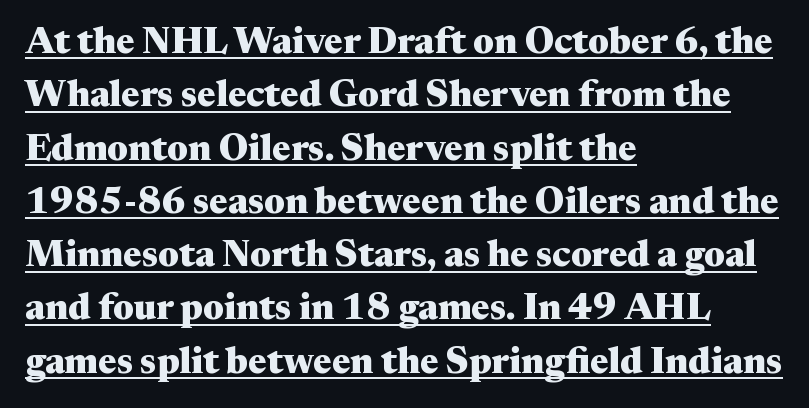
{"serif": "yes", "italic": "no", "bold": "yes", "weight": "heavy", "width": "wide", "stroke_contrast": "medium", "x_height": "medium", "monospaced": "no", "underline": "yes", "align": "left", "line_spacing": "normal", "line_spacing_ratio": 1.44, "letter_spacing": "normal", "letter_spacing_em": 0.0, "glyph_px": 37}
